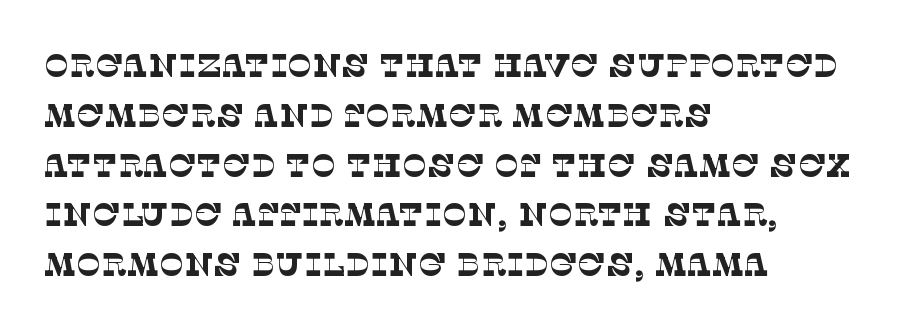
The image shows 33 px thin serif type; set left-aligned, normal line spacing (1.51x), normal letter spacing, not underlined; low stroke contrast and a large x-height.
